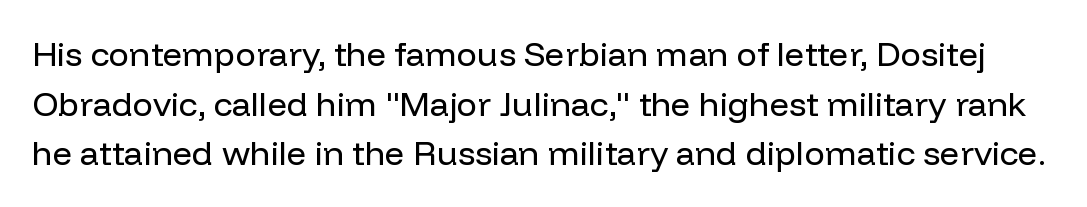
Q: Is the text bold? A: No.
Q: Is the text italic (slanted)? A: No, it is upright.
Q: Is the typeface a serif or a sans-serif typeface? A: Sans-serif.
Q: Is the text underlined? A: No.
Q: Is the spacing between letters normal or unusually wide? A: Normal.
Q: Is the spacing between lines tight, normal or loose? A: Normal.
Q: Width (condensed, normal, or wide)? A: Normal.
Q: Stroke contrast? A: Low.
Q: x-height? A: Medium.
Q: Monospaced? A: No.
